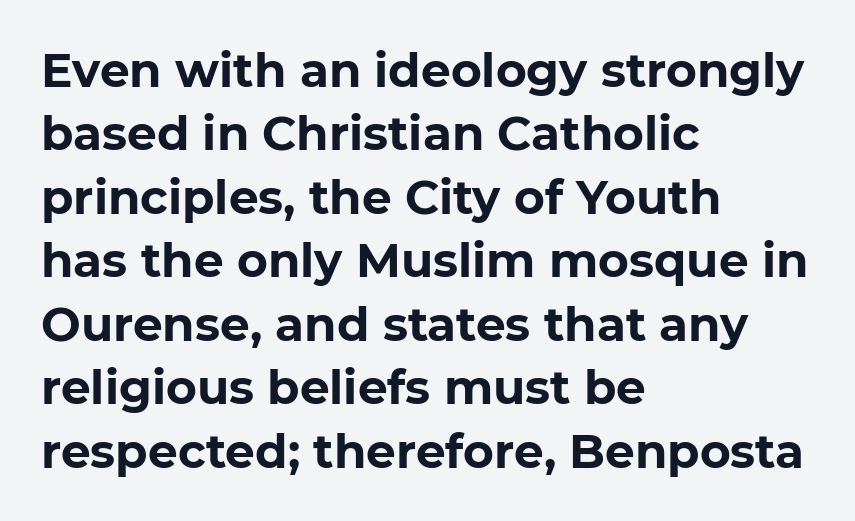
The image shows 47 px bold sans-serif type, upright; set left-aligned, normal line spacing (1.35x), normal letter spacing, not underlined; low stroke contrast and a medium x-height.
